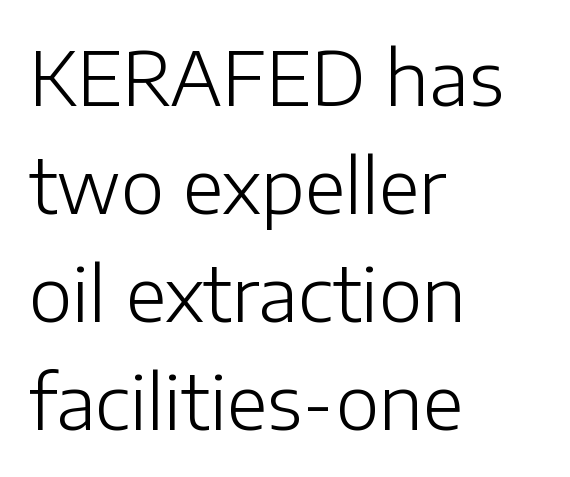
Q: Is the text bold? A: No.
Q: Is the text italic (slanted)? A: No, it is upright.
Q: Is the typeface a serif or a sans-serif typeface? A: Sans-serif.
Q: Is the text underlined? A: No.
Q: How is the paragraph aligned? A: Left-aligned.
Q: Is the spacing between letters normal or unusually wide? A: Normal.
Q: Is the spacing between lines tight, normal or loose? A: Normal.
Q: Width (condensed, normal, or wide)? A: Normal.
Q: Stroke contrast? A: Low.
Q: x-height? A: Medium.
Q: Monospaced? A: No.
